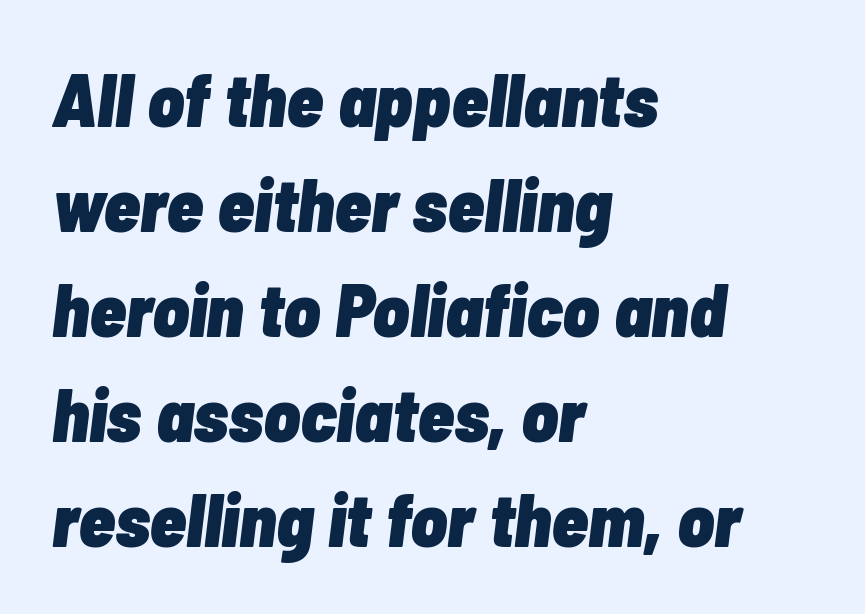
The image shows 75 px heavy, condensed type, italic (leaning right); set left-aligned, normal line spacing (1.4x), normal letter spacing, not underlined; low stroke contrast and a medium x-height.
